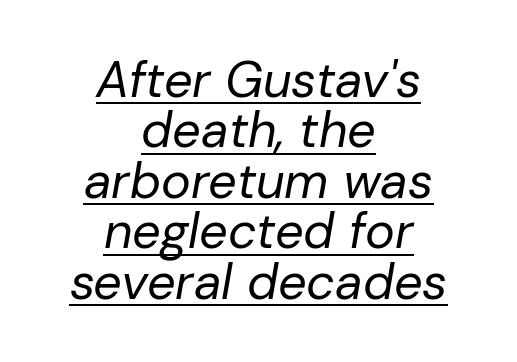
Q: Is the text bold? A: No.
Q: Is the text italic (slanted)? A: Yes, it leans right by about 10 degrees.
Q: Is the text underlined? A: Yes.
Q: How is the paragraph aligned? A: Centered.
Q: Is the spacing between letters normal or unusually wide? A: Normal.
Q: Is the spacing between lines tight, normal or loose? A: Tight.
Q: Width (condensed, normal, or wide)? A: Normal.
Q: Stroke contrast? A: Low.
Q: x-height? A: Medium.
Q: Monospaced? A: No.
